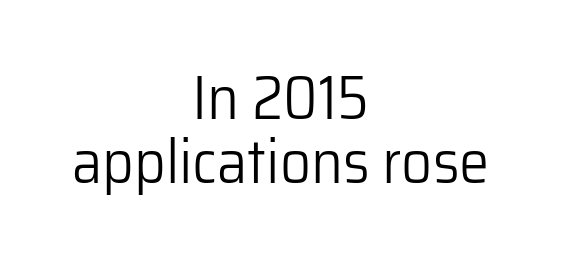
{"serif": "no", "italic": "no", "bold": "no", "weight": "light", "width": "normal", "stroke_contrast": "low", "x_height": "medium", "monospaced": "no", "underline": "no", "align": "center", "line_spacing": "tight", "line_spacing_ratio": 1.05, "letter_spacing": "normal", "letter_spacing_em": 0.0, "glyph_px": 61}
